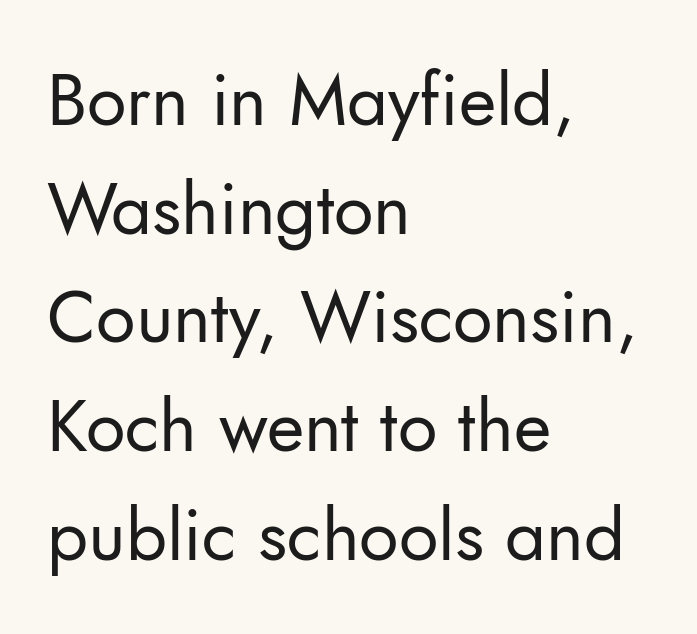
The text block is weighted toward the left margin, trailing off unevenly rightward. Think standard paragraph weight, or any step lighter than that. Descenders are the only things crossing below the line. The letters stand straight up with perfectly vertical stems.
